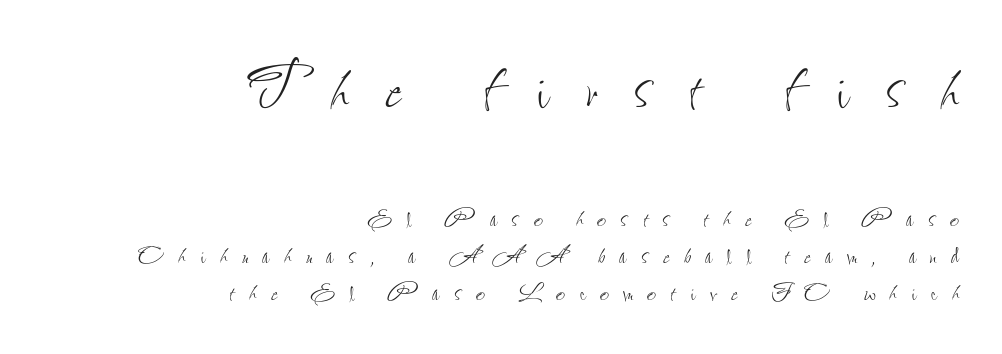
{"bold": "no", "weight": "thin", "width": "condensed", "stroke_contrast": "low", "x_height": "small", "monospaced": "no", "underline": "no", "align": "right", "line_spacing_ratio": 1.16, "letter_spacing": "wide", "letter_spacing_em": 0.45, "larger_block": "first", "size_ratio": 2.5, "glyph_px": 80}
